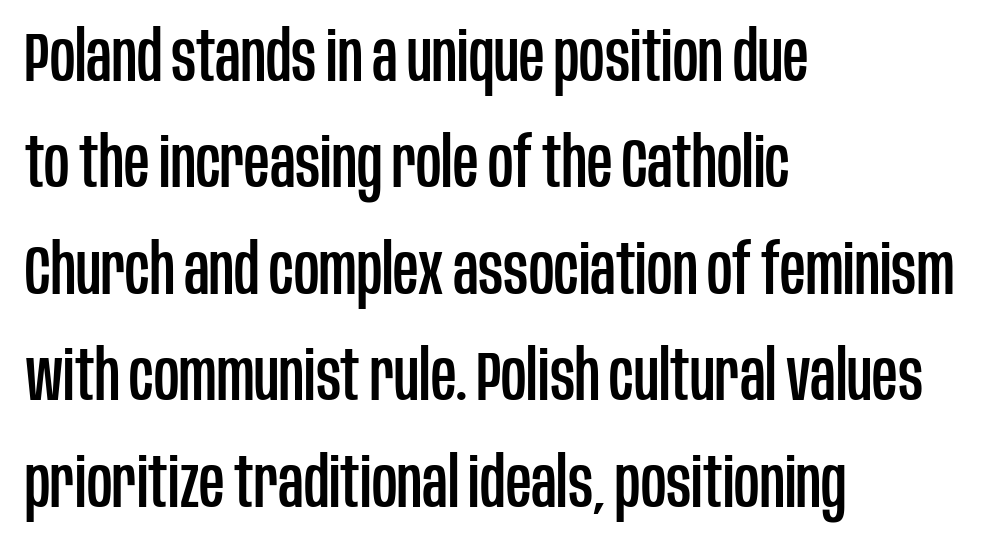
The image shows 70 px condensed sans-serif type, upright; set left-aligned, normal line spacing (1.52x), normal letter spacing, not underlined; low stroke contrast and a large x-height.
